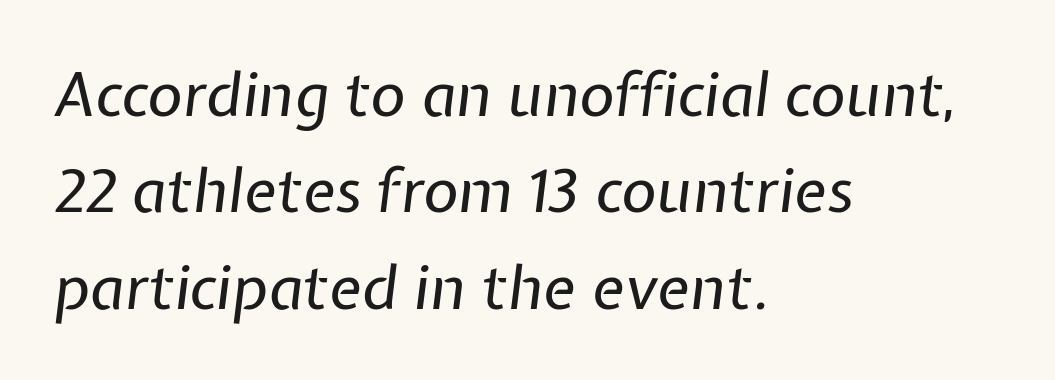
{"italic": "yes", "lean": "right", "slant_degrees": 7, "bold": "no", "weight": "regular", "width": "normal", "stroke_contrast": "low", "x_height": "medium", "monospaced": "no", "underline": "no", "align": "left", "line_spacing": "normal", "line_spacing_ratio": 1.58, "letter_spacing": "normal", "letter_spacing_em": 0.0, "glyph_px": 61}
